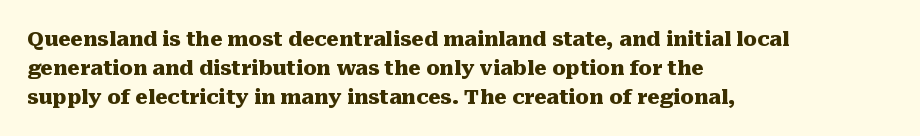
Q: Is the text bold? A: Yes.
Q: Is the text italic (slanted)? A: No, it is upright.
Q: Is the text underlined? A: No.
Q: How is the paragraph aligned? A: Left-aligned.
Q: Is the spacing between letters normal or unusually wide? A: Normal.
Q: Is the spacing between lines tight, normal or loose? A: Normal.
